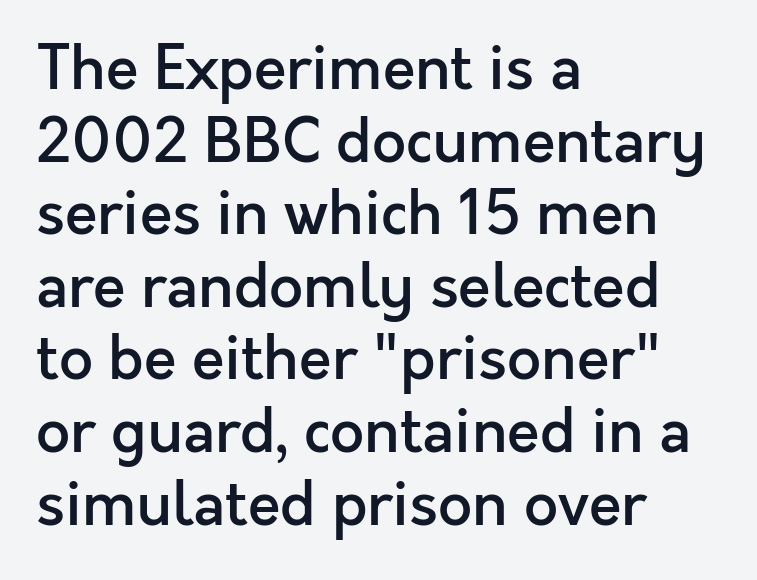
{"serif": "no", "italic": "no", "bold": "semi", "weight": "semibold", "width": "normal", "x_height": "medium", "monospaced": "no", "underline": "no", "align": "left", "line_spacing_ratio": 1.21, "letter_spacing": "normal", "letter_spacing_em": 0.0, "glyph_px": 60}
